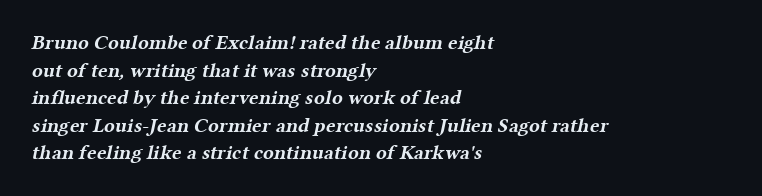
Q: Is the text bold? A: Yes.
Q: Is the text underlined? A: No.
Q: How is the paragraph aligned? A: Left-aligned.
Q: Is the spacing between letters normal or unusually wide? A: Normal.
Q: Is the spacing between lines tight, normal or loose? A: Normal.
